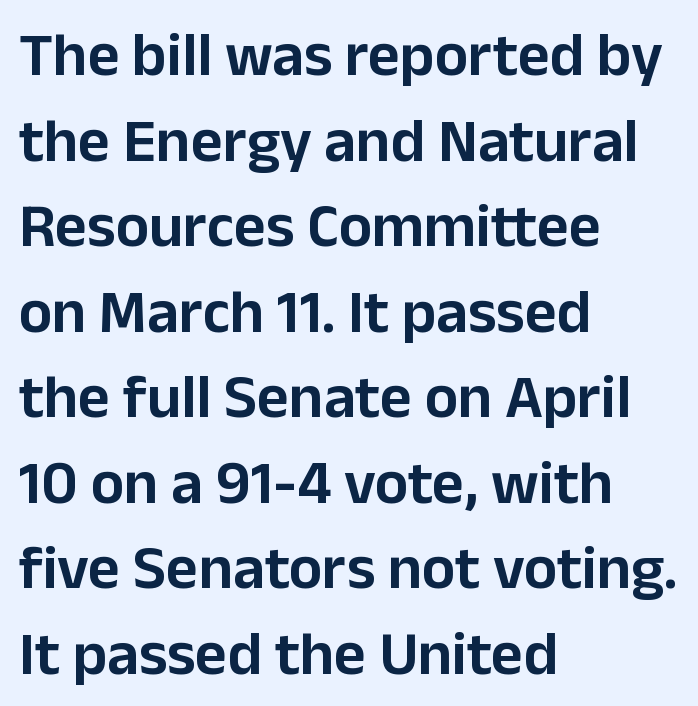
Spacing verdict: proportional, widths tailored to each character. The rendering anchors every line to the left-hand side. Stroke terminals: plain, sans-serif. Regular leading. The passage shown is not underscored anywhere.
